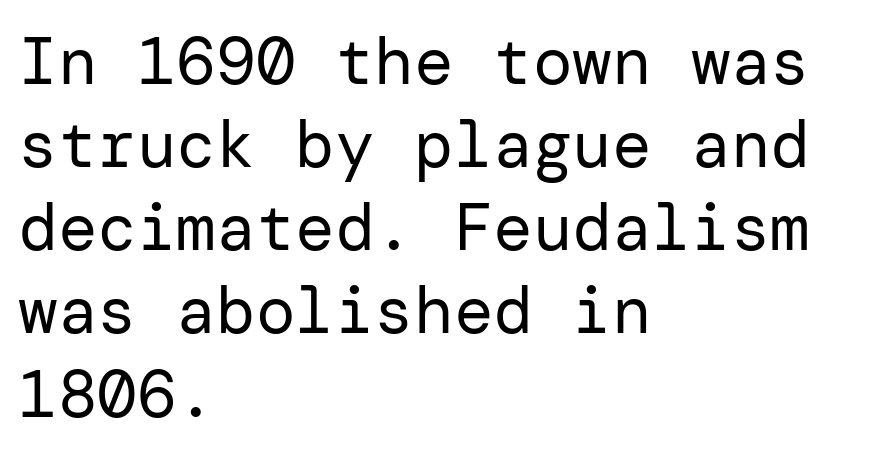
Q: Is the text bold? A: No.
Q: Is the text italic (slanted)? A: No, it is upright.
Q: Is the typeface a serif or a sans-serif typeface? A: Sans-serif.
Q: Is the text underlined? A: No.
Q: How is the paragraph aligned? A: Left-aligned.
Q: Is the spacing between letters normal or unusually wide? A: Normal.
Q: Is the spacing between lines tight, normal or loose? A: Normal.
Q: Width (condensed, normal, or wide)? A: Normal.
Q: Stroke contrast? A: Low.
Q: x-height? A: Medium.
